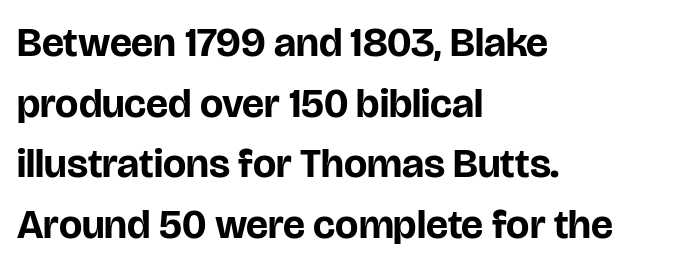
Q: Is the text bold? A: Yes.
Q: Is the text italic (slanted)? A: No, it is upright.
Q: Is the typeface a serif or a sans-serif typeface? A: Sans-serif.
Q: Is the text underlined? A: No.
Q: How is the paragraph aligned? A: Left-aligned.
Q: Is the spacing between letters normal or unusually wide? A: Normal.
Q: Is the spacing between lines tight, normal or loose? A: Normal.
Q: Width (condensed, normal, or wide)? A: Normal.
Q: Stroke contrast? A: Low.
Q: x-height? A: Large.
Q: Monospaced? A: No.
